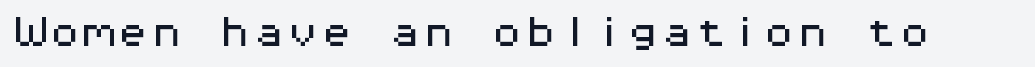
{"serif": "no", "italic": "no", "width": "wide", "stroke_contrast": "medium", "x_height": "medium", "monospaced": "yes", "underline": "no", "letter_spacing": "normal", "letter_spacing_em": 0.0, "glyph_px": 34}
